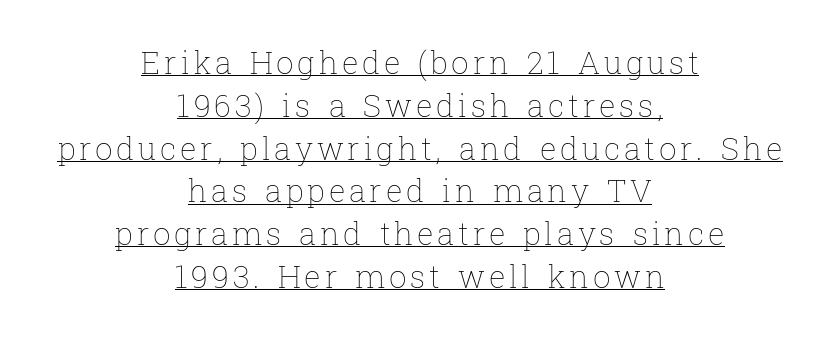
{"italic": "no", "bold": "no", "weight": "thin", "width": "normal", "stroke_contrast": "low", "x_height": "medium", "monospaced": "no", "underline": "yes", "align": "center", "line_spacing": "normal", "line_spacing_ratio": 1.38, "glyph_px": 31}
